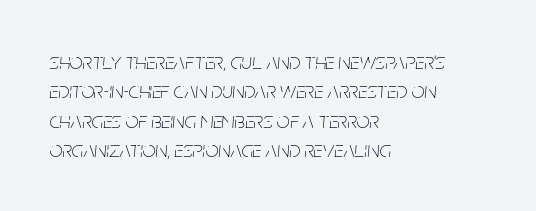
{"italic": "yes", "lean": "right", "slant_degrees": 5, "bold": "no", "underline": "no", "align": "left", "line_spacing": "normal", "line_spacing_ratio": 1.28, "letter_spacing": "normal", "letter_spacing_em": 0.0, "glyph_px": 23}
